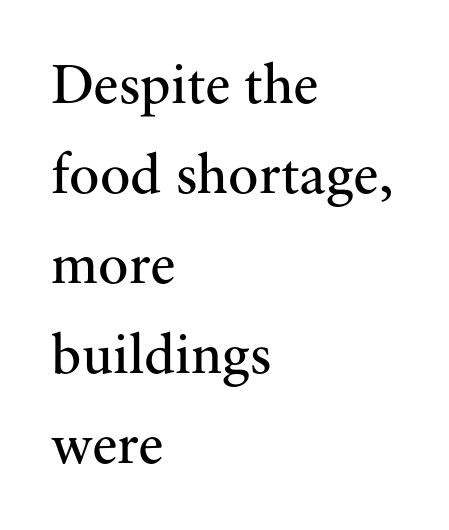
{"serif": "yes", "italic": "no", "bold": "no", "weight": "regular", "width": "normal", "stroke_contrast": "medium", "x_height": "small", "monospaced": "no", "underline": "no", "align": "left", "line_spacing": "normal", "line_spacing_ratio": 1.58, "letter_spacing": "normal", "letter_spacing_em": 0.0, "glyph_px": 57}
